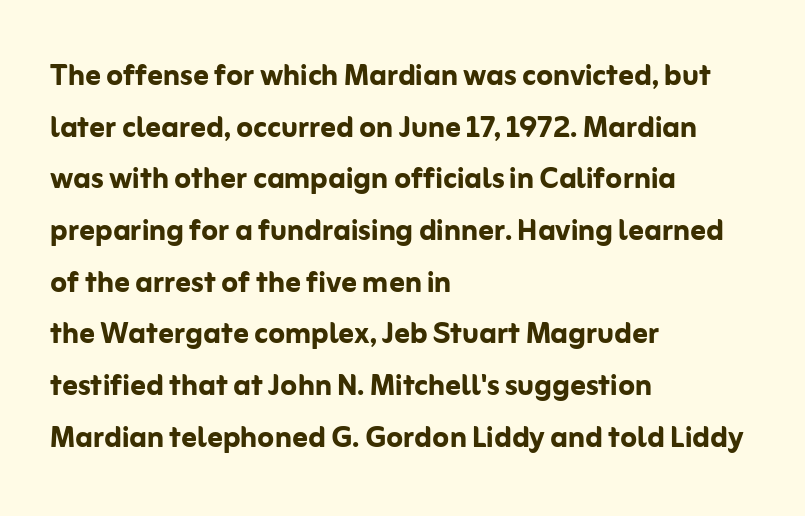
The letters stand straight up with perfectly vertical stems. Summary of weight: heavy, a full bold. Does the copy run flush right? No — it runs flush left. Any mark beneath the type? The region is blank. Font category for this specimen: sans-serif.
